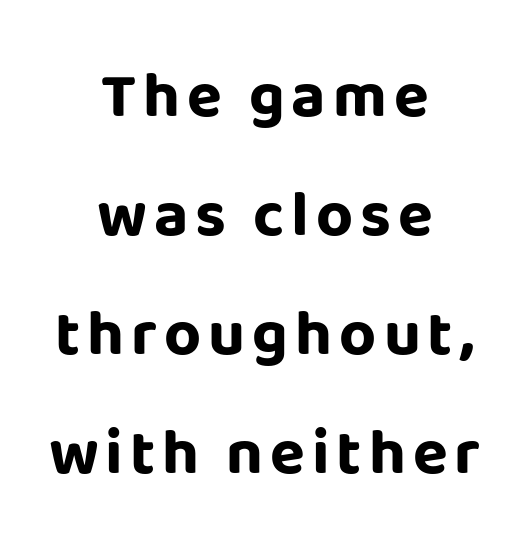
Leftover space on each line is divided equally before and after the words. The face used here is proportionally spaced, like ordinary book or web type. The foot of each line stays bare and open. Characters remain perfectly vertical along every line.
